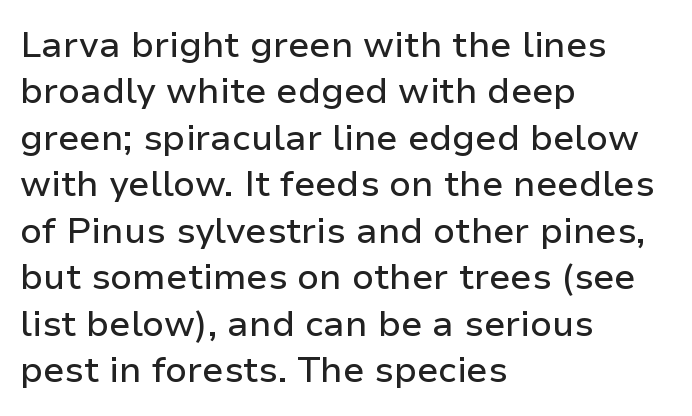
{"serif": "no", "italic": "no", "width": "normal", "stroke_contrast": "low", "x_height": "medium", "monospaced": "no", "underline": "no", "align": "left", "line_spacing": "normal", "line_spacing_ratio": 1.29, "letter_spacing": "normal", "letter_spacing_em": 0.0, "glyph_px": 36}
